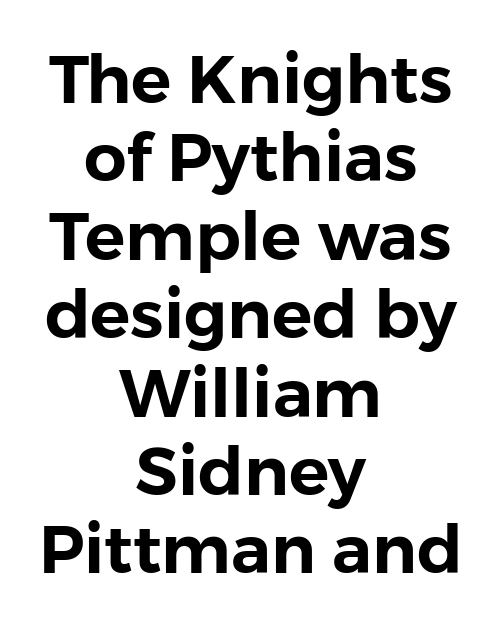
No word sits above an underline. Serifs: no, the terminals of the letterforms are clean. Ordinary non-slanted type is in use. Where is the straight margin? There isn't one; the lines are centered. Each word holds together tightly as a unit, with standard inter-letter gaps.
